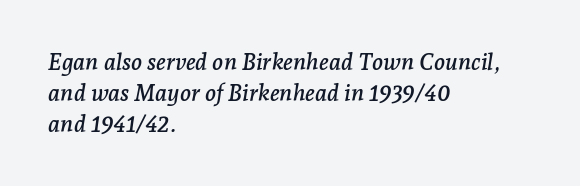
{"italic": "yes", "lean": "right", "slant_degrees": 7, "underline": "no", "align": "left", "line_spacing": "normal", "line_spacing_ratio": 1.34, "letter_spacing": "normal", "letter_spacing_em": 0.0, "glyph_px": 23}
